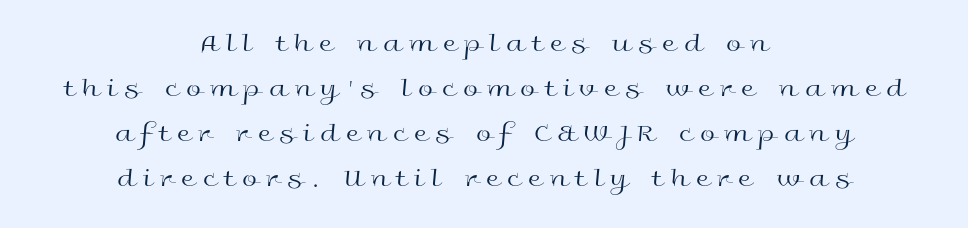
Q: Is the text bold? A: No.
Q: Is the text italic (slanted)? A: No, it is upright.
Q: Is the text underlined? A: No.
Q: How is the paragraph aligned? A: Centered.
Q: Is the spacing between letters normal or unusually wide? A: Unusually wide.
Q: Is the spacing between lines tight, normal or loose? A: Normal.
